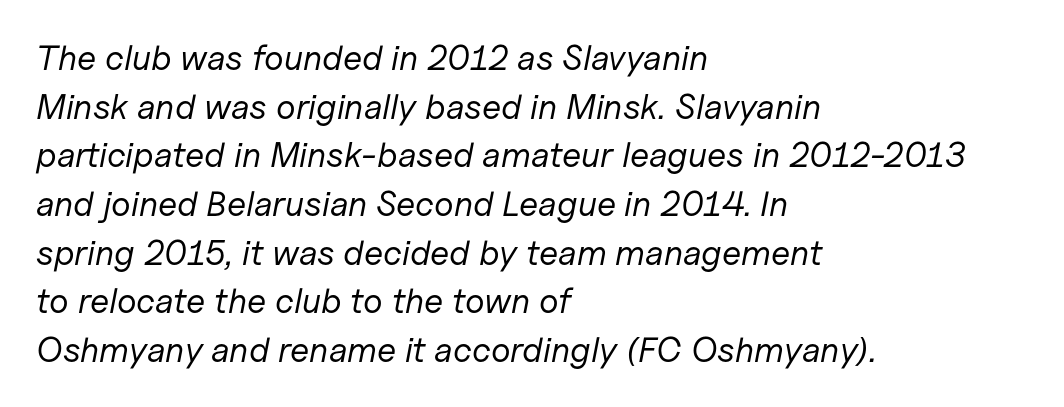
A normal amount of white space separates one row of letters from the next. Tracking value appears to be zero — textbook default spacing. The passage shown is typed in a proportional face where columns would drift. Stroke mass is kept to a normal reading level or below. Short and long lines alike share a common starting point at left.
